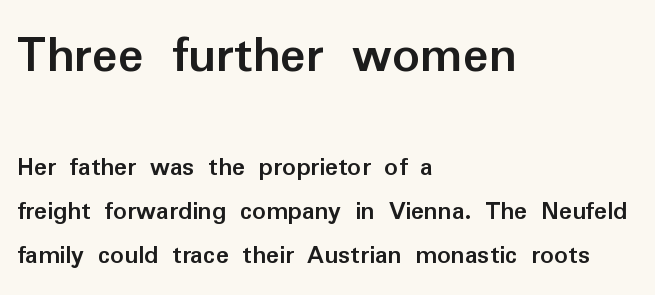
{"serif": "no", "italic": "no", "bold": "yes", "weight": "semibold", "width": "normal", "stroke_contrast": "low", "x_height": "medium", "monospaced": "no", "underline": "no", "align": "left", "line_spacing": "normal", "line_spacing_ratio": 1.63, "letter_spacing": "normal", "letter_spacing_em": 0.0, "larger_block": "first", "size_ratio": 2.0, "glyph_px": 54}
